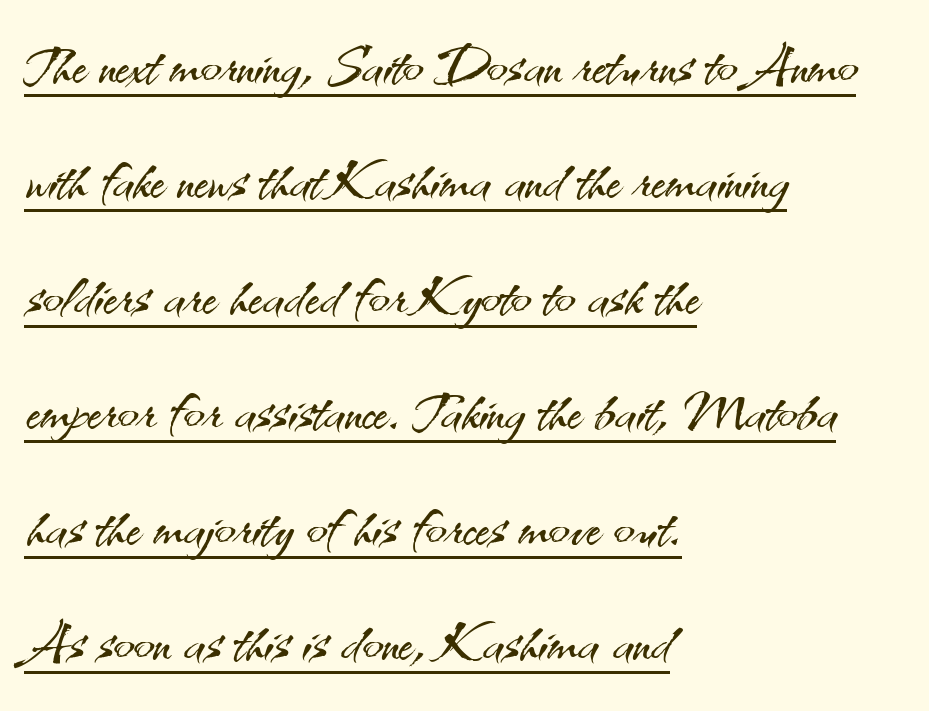
Q: Is the text bold? A: No.
Q: Is the text italic (slanted)? A: Yes.
Q: Is the typeface a serif or a sans-serif typeface? A: Sans-serif.
Q: Is the text underlined? A: Yes.
Q: How is the paragraph aligned? A: Left-aligned.
Q: Is the spacing between letters normal or unusually wide? A: Normal.
Q: Is the spacing between lines tight, normal or loose? A: Normal.
Q: Width (condensed, normal, or wide)? A: Normal.
Q: Stroke contrast? A: Medium.
Q: x-height? A: Small.
Q: Monospaced? A: No.
